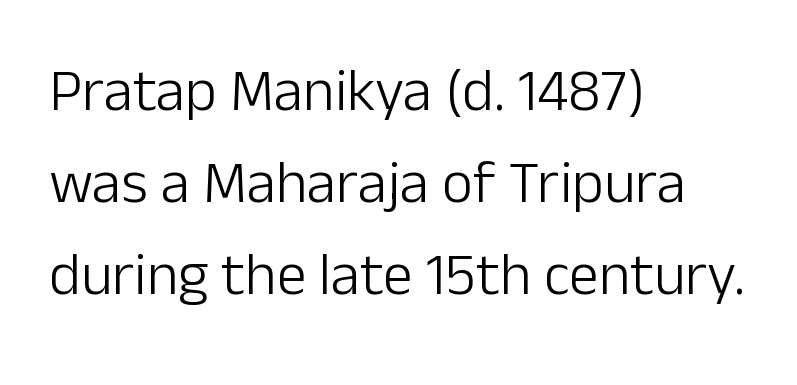
Q: Is the text bold? A: No.
Q: Is the text italic (slanted)? A: No, it is upright.
Q: Is the typeface a serif or a sans-serif typeface? A: Sans-serif.
Q: Is the text underlined? A: No.
Q: How is the paragraph aligned? A: Left-aligned.
Q: Is the spacing between letters normal or unusually wide? A: Normal.
Q: Is the spacing between lines tight, normal or loose? A: Normal.
Q: Width (condensed, normal, or wide)? A: Normal.
Q: Stroke contrast? A: Low.
Q: x-height? A: Medium.
Q: Monospaced? A: No.
